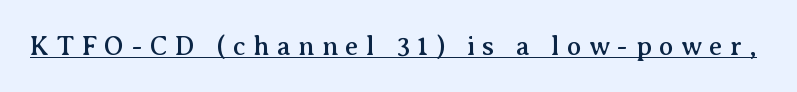
{"italic": "no", "underline": "yes", "letter_spacing": "wide", "letter_spacing_em": 0.27, "glyph_px": 27}
